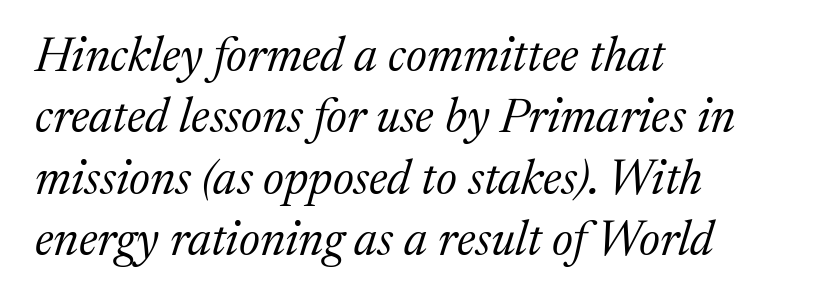
Q: Is the text bold? A: No.
Q: Is the text italic (slanted)? A: Yes, it leans right by about 17 degrees.
Q: Is the typeface a serif or a sans-serif typeface? A: Serif.
Q: Is the text underlined? A: No.
Q: How is the paragraph aligned? A: Left-aligned.
Q: Is the spacing between letters normal or unusually wide? A: Normal.
Q: Is the spacing between lines tight, normal or loose? A: Normal.
Q: Width (condensed, normal, or wide)? A: Normal.
Q: Stroke contrast? A: Medium.
Q: x-height? A: Medium.
Q: Monospaced? A: No.
